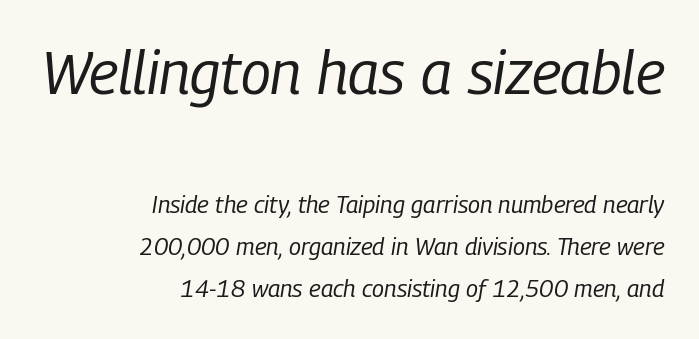
Q: Is the text bold? A: No.
Q: Is the text italic (slanted)? A: Yes, it leans right by about 9 degrees.
Q: Is the text underlined? A: No.
Q: How is the paragraph aligned? A: Right-aligned.
Q: Is the spacing between letters normal or unusually wide? A: Normal.
Q: Which block of text is set in a larger size, the first (top) or the second (bottom)? A: The first (top) one.
Q: Width (condensed, normal, or wide)? A: Condensed.
Q: Stroke contrast? A: Low.
Q: x-height? A: Medium.
Q: Monospaced? A: No.
